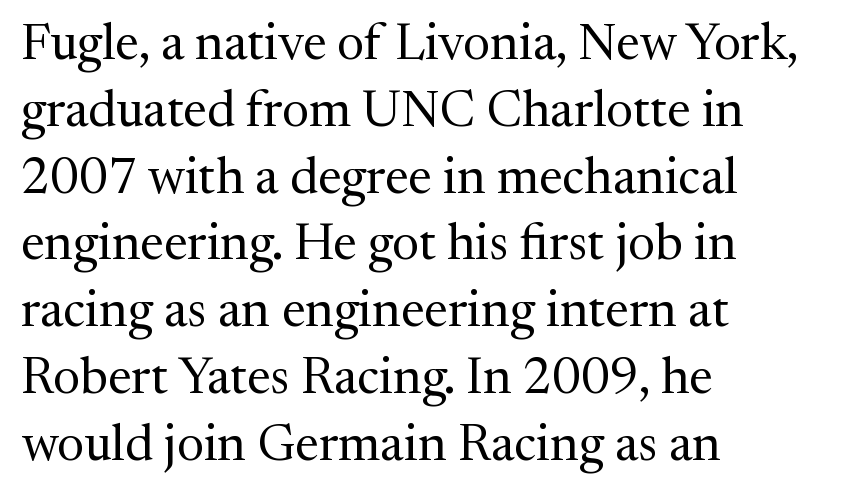
{"serif": "yes", "italic": "no", "bold": "no", "weight": "regular", "width": "normal", "stroke_contrast": "medium", "x_height": "medium", "monospaced": "no", "underline": "no", "align": "left", "line_spacing": "normal", "line_spacing_ratio": 1.31, "letter_spacing": "normal", "letter_spacing_em": 0.0, "glyph_px": 51}
